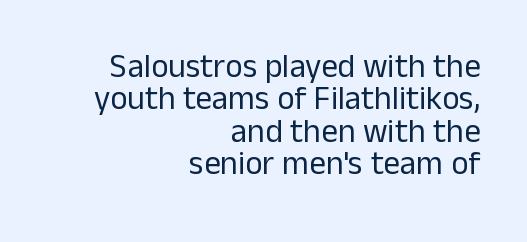
On a weight scale, this lands at 450 or below. These lines are rendered in a variable-pitch font. There is no visible air inserted between adjacent glyphs. Caption: multi-line text, flush right, ragged left. The type sits square on the baseline with zero lean. Leading is clearly below the norm, producing a dense column.
